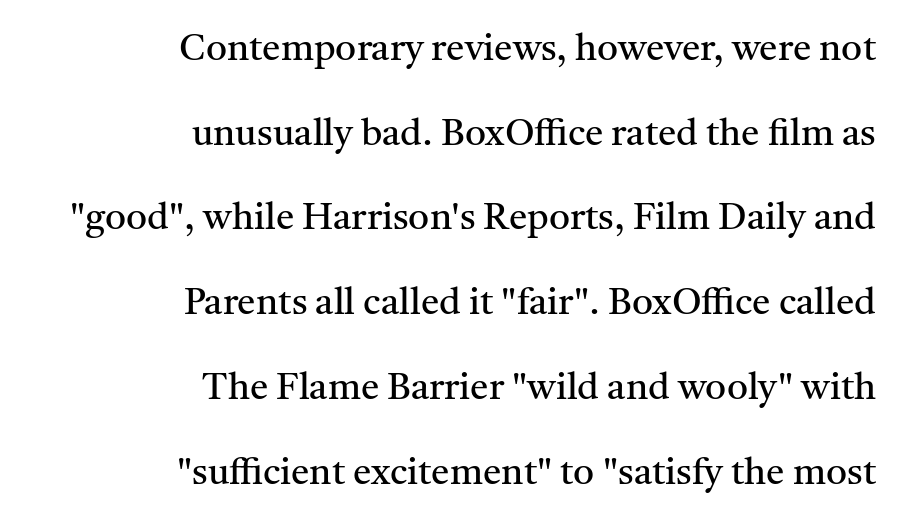
{"serif": "yes", "italic": "no", "bold": "no", "weight": "regular", "width": "normal", "stroke_contrast": "medium", "x_height": "medium", "monospaced": "no", "underline": "no", "align": "right", "line_spacing": "loose", "line_spacing_ratio": 2.29, "letter_spacing": "normal", "letter_spacing_em": 0.0, "glyph_px": 37}
